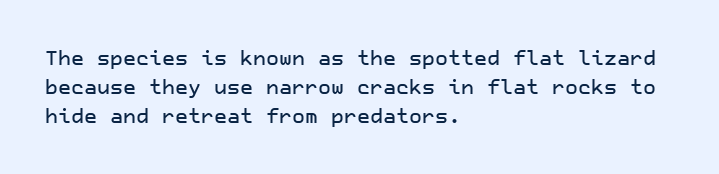
Rows of type keep a routine distance in the vertical direction. Is the block centered? No — it sits flush against the left margin. No italicization has been applied; the sample stays upright. Letters rest on an invisible, unmarked baseline.
